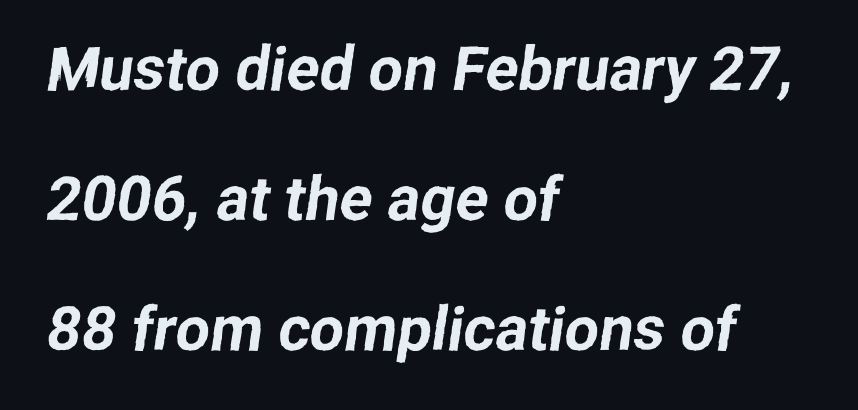
The image shows 61 px sans-serif type; set left-aligned, loose line spacing (2.13x), normal letter spacing, not underlined; low stroke contrast and a medium x-height.
